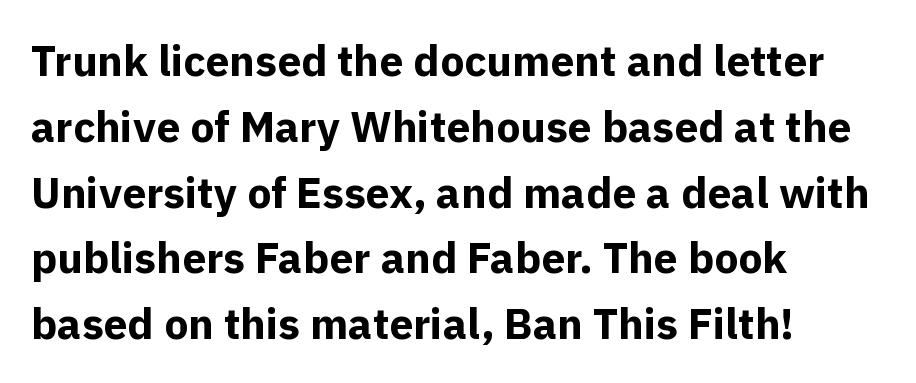
Q: Is the text bold? A: Yes.
Q: Is the text italic (slanted)? A: No, it is upright.
Q: Is the typeface a serif or a sans-serif typeface? A: Sans-serif.
Q: Is the text underlined? A: No.
Q: How is the paragraph aligned? A: Left-aligned.
Q: Is the spacing between letters normal or unusually wide? A: Normal.
Q: Is the spacing between lines tight, normal or loose? A: Normal.
Q: Width (condensed, normal, or wide)? A: Normal.
Q: x-height? A: Medium.
Q: Monospaced? A: No.
